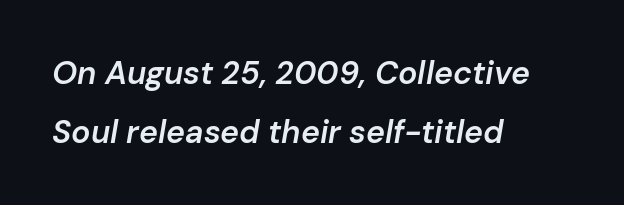
Tall strokes in this sample are angled rather than plumb. Is this a fixed-width face? No — the glyphs have proportional, varying widths. Compared with a centered layout, this one pins lines to the left instead. Descenders hang freely into open space.
